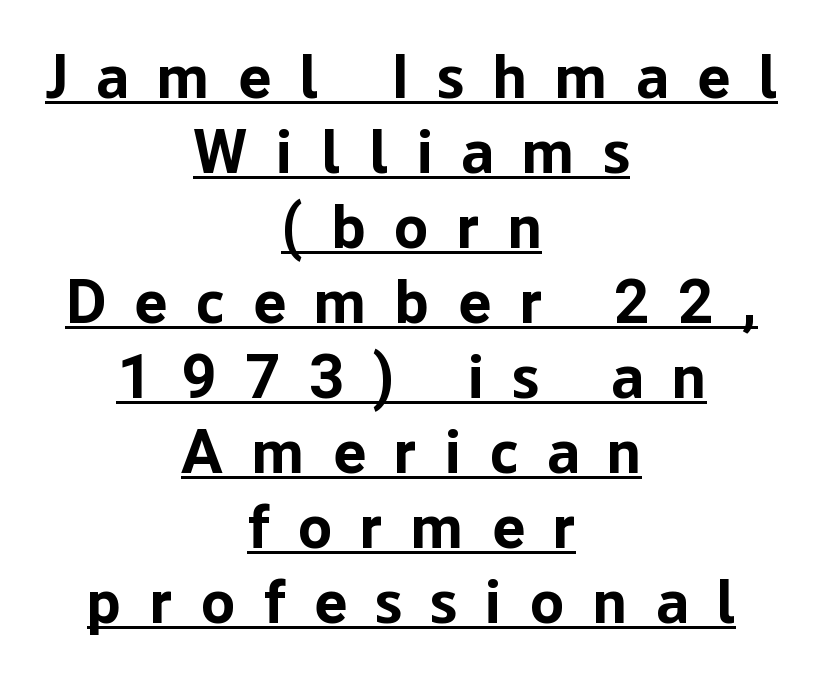
Q: Is the text bold? A: Yes.
Q: Is the text italic (slanted)? A: No, it is upright.
Q: Is the typeface a serif or a sans-serif typeface? A: Sans-serif.
Q: Is the text underlined? A: Yes.
Q: How is the paragraph aligned? A: Centered.
Q: Is the spacing between letters normal or unusually wide? A: Unusually wide.
Q: Width (condensed, normal, or wide)? A: Normal.
Q: Stroke contrast? A: Low.
Q: x-height? A: Medium.
Q: Monospaced? A: No.
